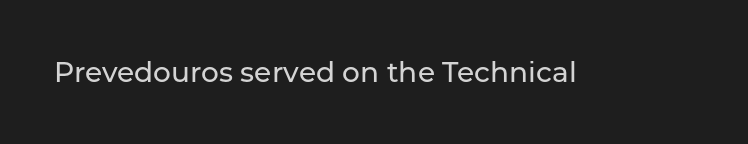
The image shows 28 px sans-serif type, upright; set normal letter spacing, not underlined; low stroke contrast and a medium x-height.
